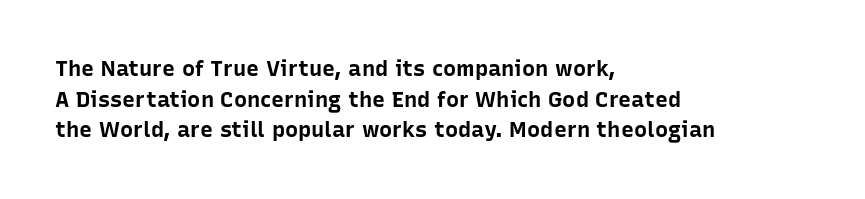
Q: Is the text bold? A: Yes.
Q: Is the text italic (slanted)? A: No, it is upright.
Q: Is the text underlined? A: No.
Q: How is the paragraph aligned? A: Left-aligned.
Q: Is the spacing between letters normal or unusually wide? A: Normal.
Q: Is the spacing between lines tight, normal or loose? A: Normal.
